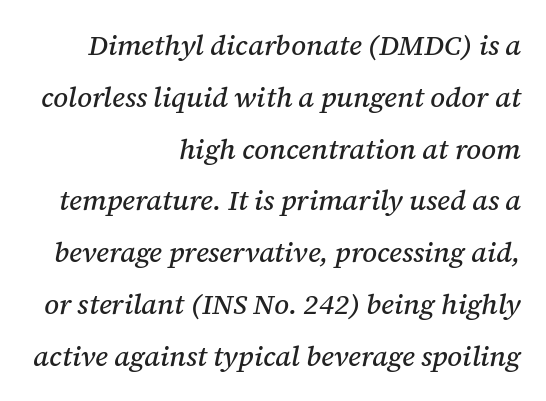
Q: Is the text italic (slanted)? A: Yes, it leans right by about 12 degrees.
Q: Is the typeface a serif or a sans-serif typeface? A: Serif.
Q: Is the text underlined? A: No.
Q: How is the paragraph aligned? A: Right-aligned.
Q: Is the spacing between letters normal or unusually wide? A: Normal.
Q: Width (condensed, normal, or wide)? A: Normal.
Q: Stroke contrast? A: Medium.
Q: x-height? A: Medium.
Q: Monospaced? A: No.
